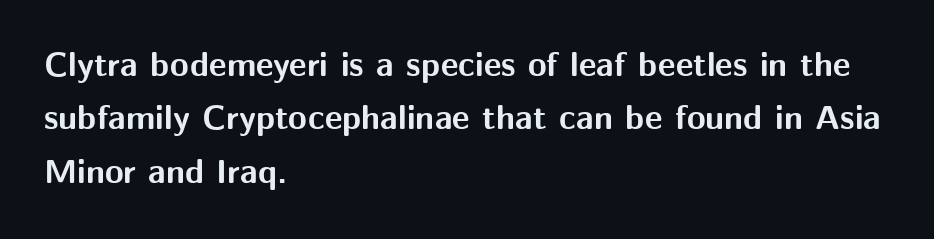
The image shows 34 px bold sans-serif type, upright; set left-aligned, normal line spacing (1.57x), normal letter spacing, not underlined; medium stroke contrast and a medium x-height.
